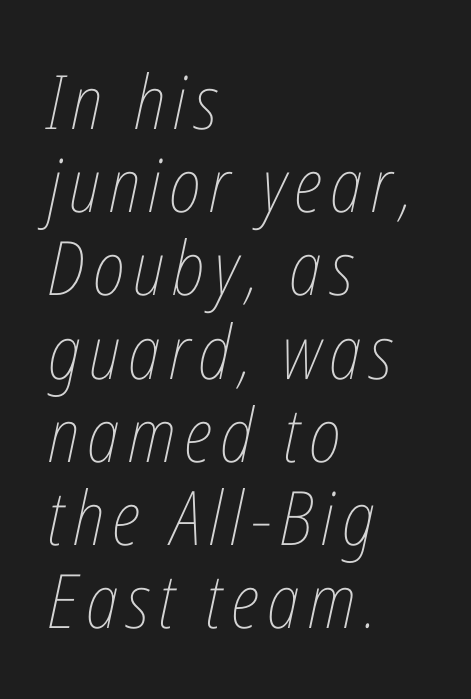
No letter is thick-stroked: the sample isn't bold. You could not count columns in this text — the font is proportionally spaced. Students, observe: this is what under-led, compact text looks like. Anything drawn beneath the words? Only blank space. The typesetter chose a ragged-right arrangement here. Characters are canted at an angle relative to the baseline's perpendicular.
